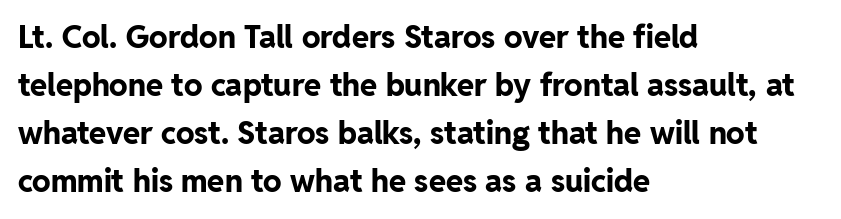
Is this a sans? Yes — the strokes have no serifs. The face used here is proportionally spaced, like ordinary book or web type. On the weight axis this lands at bold, roughly 700. The rendering anchors every line to the left-hand side. Words float on clear page, feet unadorned. Students, observe: this is what conventionally led text looks like.
